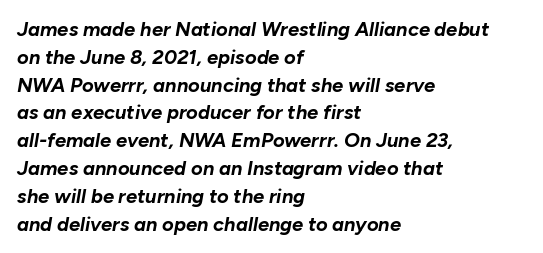
What's the leading like? Ordinary, nothing unusual. How are the letters spaced? Ordinarily, with no added tracking. Every row of glyphs begins at an identical x-position on the left. The rendering applies a slant to the glyphs. As a designer I'd log this as weight 700, bold. The space directly below the letters is spotless.
